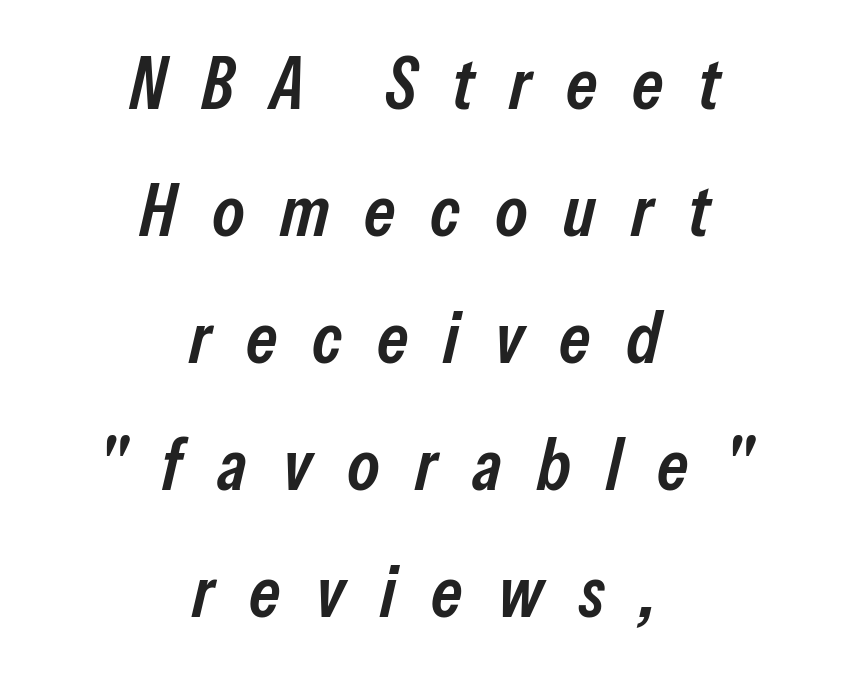
Q: Is the text bold? A: Semi-bold.
Q: Is the text italic (slanted)? A: Yes, it leans right by about 13 degrees.
Q: Is the text underlined? A: No.
Q: How is the paragraph aligned? A: Centered.
Q: Is the spacing between letters normal or unusually wide? A: Unusually wide.
Q: Width (condensed, normal, or wide)? A: Condensed.
Q: Stroke contrast? A: Low.
Q: x-height? A: Medium.
Q: Monospaced? A: No.
